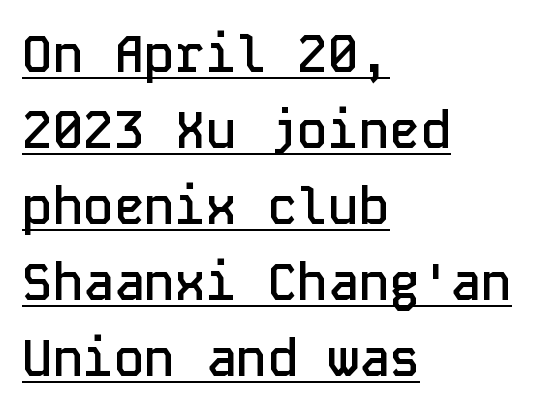
{"serif": "no", "italic": "no", "bold": "semi", "weight": "semibold", "width": "normal", "stroke_contrast": "low", "x_height": "medium", "monospaced": "yes", "underline": "yes", "align": "left", "line_spacing": "normal", "line_spacing_ratio": 1.49, "letter_spacing": "normal", "letter_spacing_em": 0.0, "glyph_px": 51}
